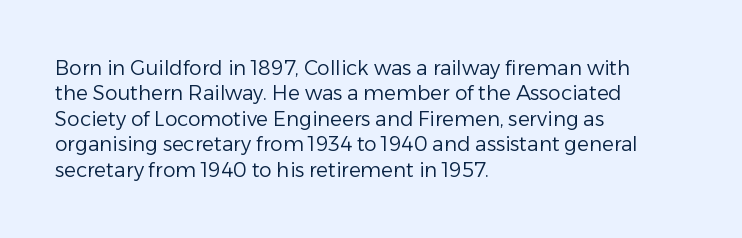
Q: Is the text bold? A: No.
Q: Is the text italic (slanted)? A: No, it is upright.
Q: Is the text underlined? A: No.
Q: How is the paragraph aligned? A: Left-aligned.
Q: Is the spacing between letters normal or unusually wide? A: Normal.
Q: Is the spacing between lines tight, normal or loose? A: Normal.
